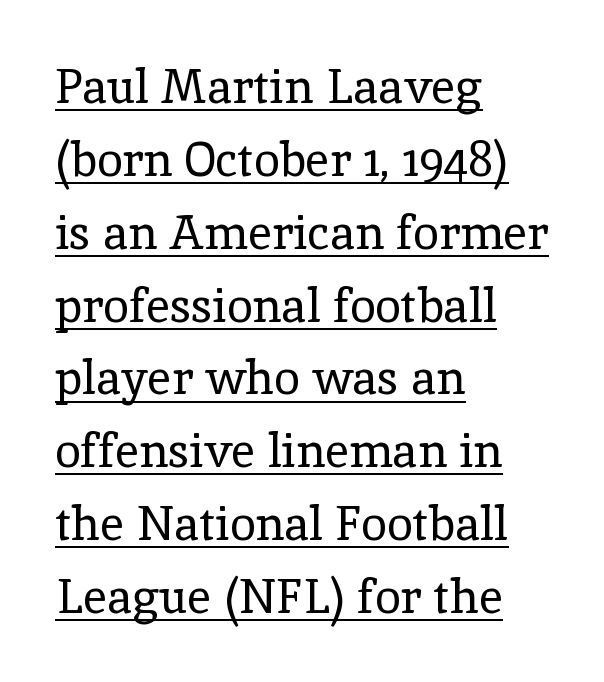
Q: Is the text bold? A: No.
Q: Is the text italic (slanted)? A: No, it is upright.
Q: Is the typeface a serif or a sans-serif typeface? A: Serif.
Q: Is the text underlined? A: Yes.
Q: How is the paragraph aligned? A: Left-aligned.
Q: Is the spacing between letters normal or unusually wide? A: Normal.
Q: Is the spacing between lines tight, normal or loose? A: Normal.
Q: Width (condensed, normal, or wide)? A: Normal.
Q: x-height? A: Medium.
Q: Monospaced? A: No.
